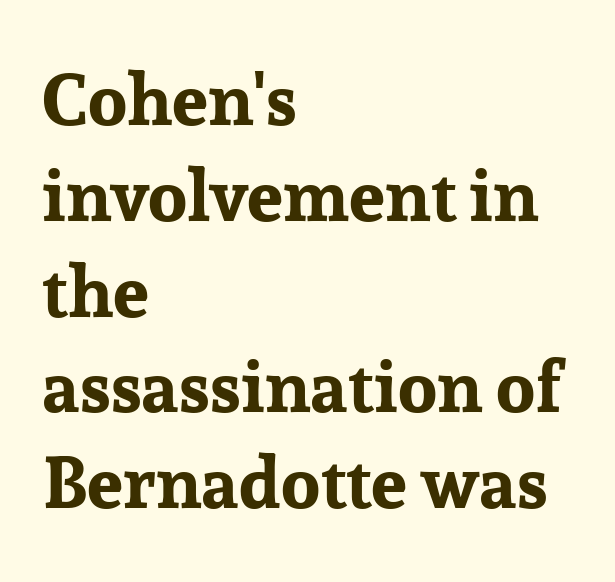
There is no visible air inserted between adjacent glyphs. The passage shown stacks its lines at a standard gap. The letters carry serifs — small finishing strokes at the ends of their stems. Just letters on the line, the space beneath them empty.
